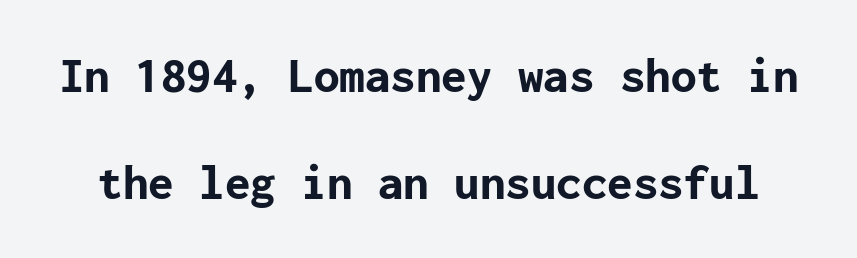
The image shows 51 px bold sans-serif type, upright; set loose line spacing (2.1x), normal letter spacing, not underlined; low stroke contrast and a medium x-height.
